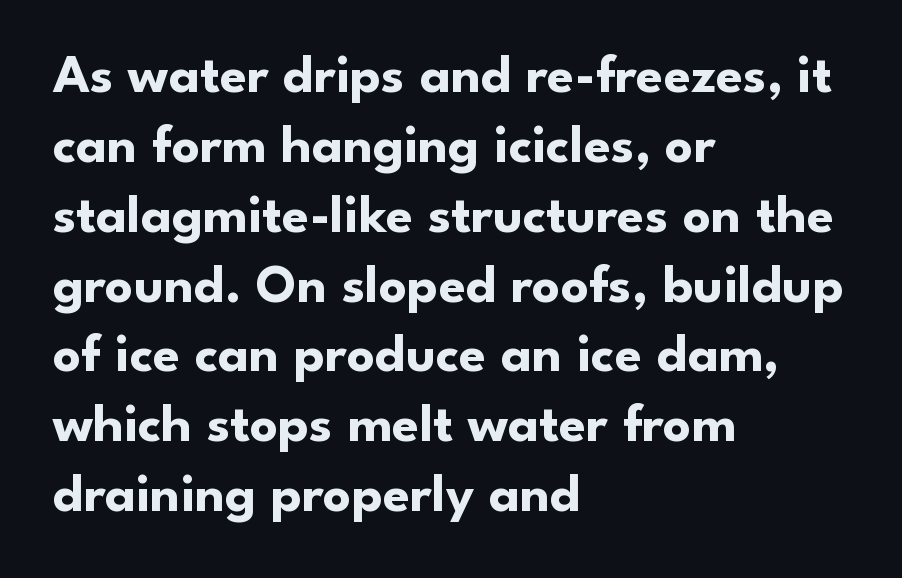
{"serif": "no", "italic": "no", "bold": "yes", "weight": "bold", "width": "normal", "stroke_contrast": "low", "x_height": "small", "monospaced": "no", "underline": "no", "align": "left", "line_spacing": "normal", "line_spacing_ratio": 1.27, "letter_spacing": "normal", "letter_spacing_em": 0.0, "glyph_px": 55}
